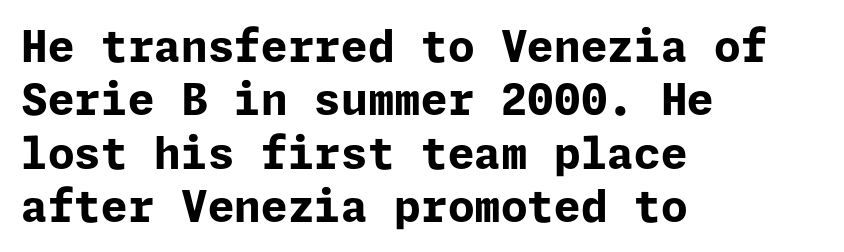
The image shows 43 px bold sans-serif type, upright; set left-aligned, line spacing 1.24x, normal letter spacing, not underlined; low stroke contrast and a medium x-height.
